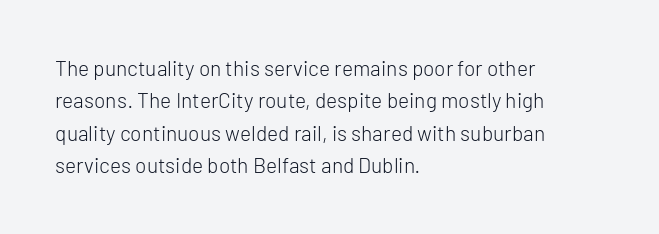
{"italic": "no", "bold": "no", "underline": "no", "align": "left", "line_spacing": "normal", "line_spacing_ratio": 1.54, "letter_spacing": "normal", "letter_spacing_em": 0.0, "glyph_px": 21}
